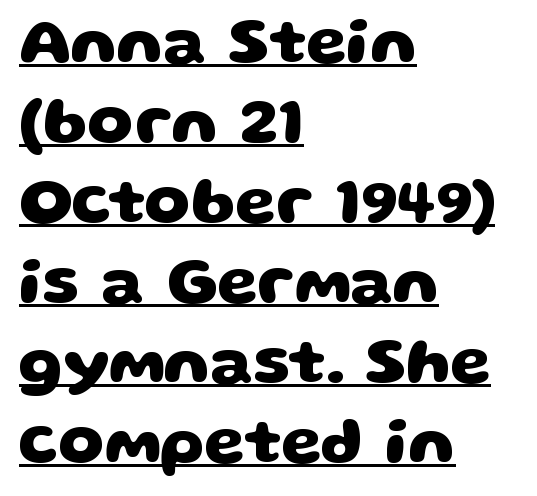
The rendering uses natural spacing where letterforms have individual widths. Check the space under the baseline: a stroke is drawn there. Caption: multi-line text, flush left, ragged right. Weight: bold. This rendering employs a face without finishing strokes, i.e., a sans-serif. The type is set solid horizontally, with unmodified tracking.
